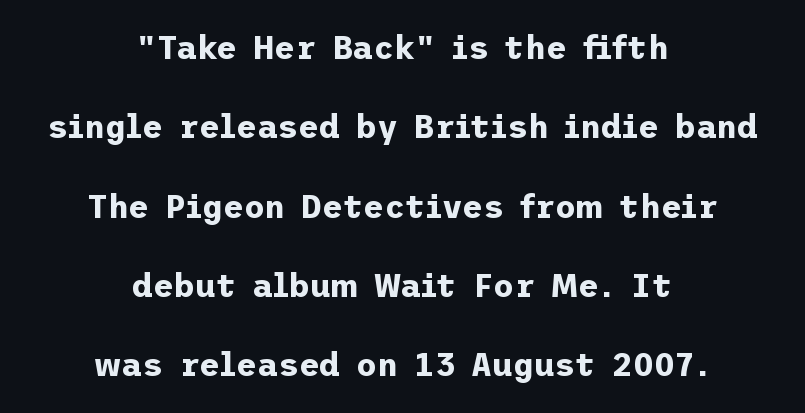
Just letters on the line, the space beneath them empty. Compared with an ordinary text face, these strokes are far heavier — a full bold. Nobody touched the tracking dial on this one. Do the letters lean? They stand straight. Is this a sans? Yes — the strokes have no serifs.
